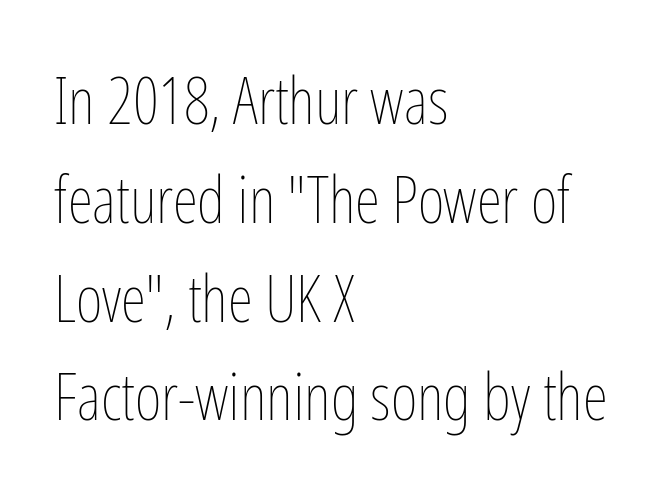
{"italic": "no", "bold": "no", "weight": "thin", "width": "condensed", "stroke_contrast": "low", "x_height": "medium", "monospaced": "no", "underline": "no", "align": "left", "line_spacing": "normal", "line_spacing_ratio": 1.52, "letter_spacing": "normal", "letter_spacing_em": 0.0, "glyph_px": 65}
